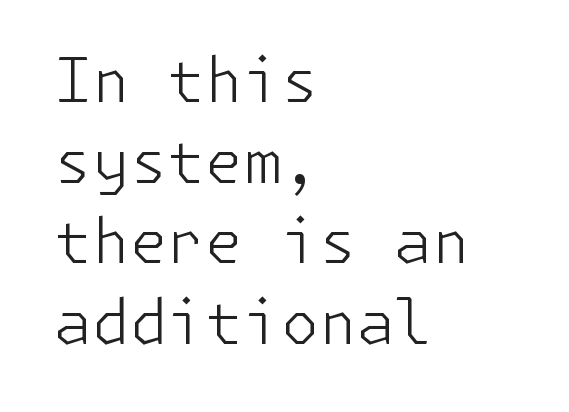
Q: Is the text bold? A: No.
Q: Is the text italic (slanted)? A: No, it is upright.
Q: Is the typeface a serif or a sans-serif typeface? A: Sans-serif.
Q: Is the text underlined? A: No.
Q: How is the paragraph aligned? A: Left-aligned.
Q: Is the spacing between letters normal or unusually wide? A: Normal.
Q: Is the spacing between lines tight, normal or loose? A: Normal.
Q: Width (condensed, normal, or wide)? A: Normal.
Q: Stroke contrast? A: Low.
Q: x-height? A: Medium.
